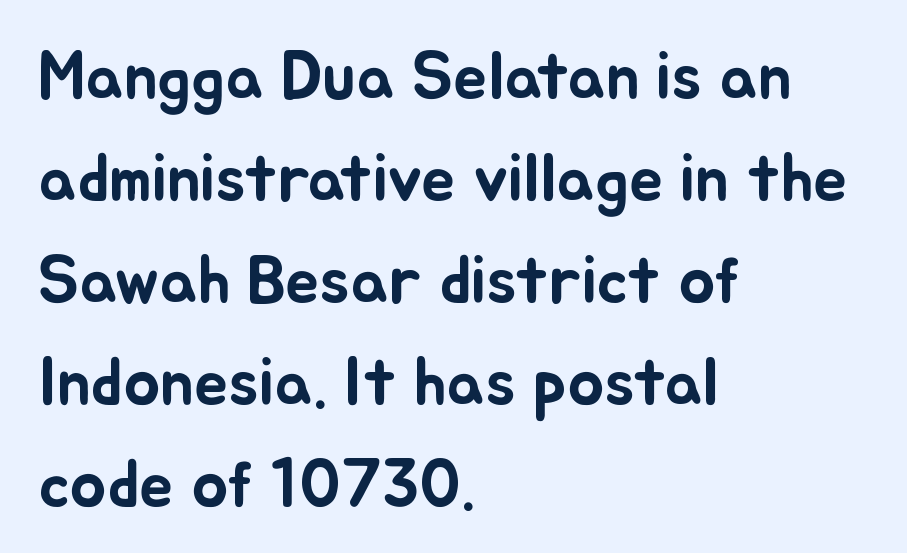
{"italic": "no", "width": "normal", "stroke_contrast": "low", "x_height": "small", "monospaced": "no", "underline": "no", "align": "left", "line_spacing": "normal", "line_spacing_ratio": 1.5, "letter_spacing": "normal", "letter_spacing_em": 0.0, "glyph_px": 68}
